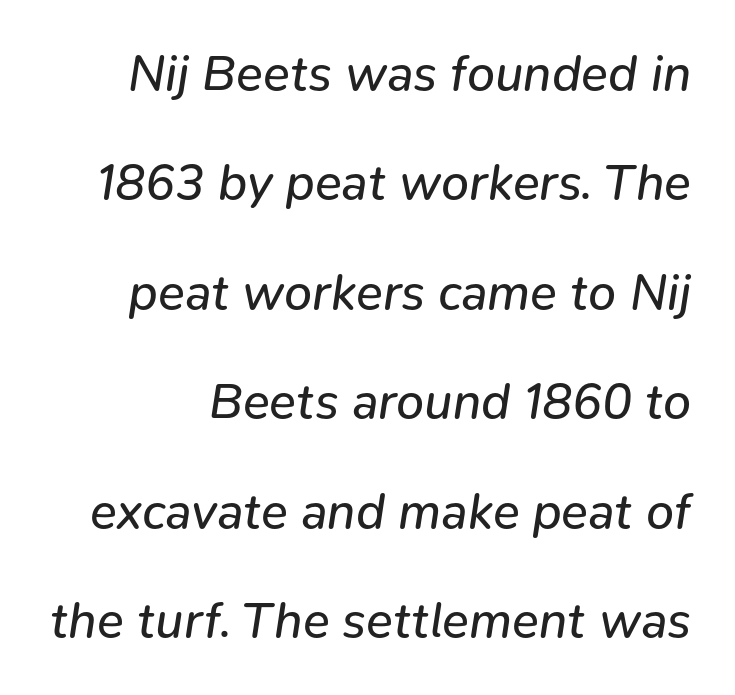
{"italic": "yes", "lean": "right", "slant_degrees": 9, "bold": "no", "weight": "regular", "width": "normal", "stroke_contrast": "low", "x_height": "medium", "monospaced": "no", "underline": "no", "line_spacing": "loose", "line_spacing_ratio": 2.19, "letter_spacing": "normal", "letter_spacing_em": 0.0, "glyph_px": 50}
